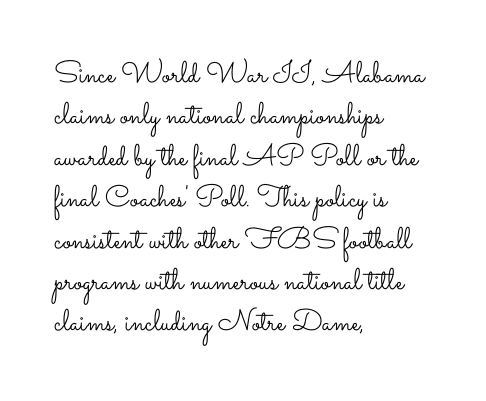
Quick note: interline space is typical. Each word holds together tightly as a unit, with standard inter-letter gaps. Spacing verdict: proportional, widths tailored to each character. Horizontal alignment here is leftward, the default for most running prose.
